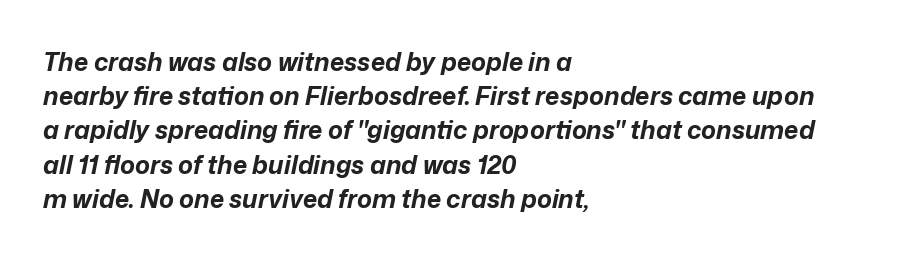
This is heavy type, rendered in bold. Has an underline been added? It has not. The letters sit at their default tracking, neither squeezed nor spread. The lines in this sample share a left origin and differ only in where they stop. Successive baselines arrive at the customary interval.
